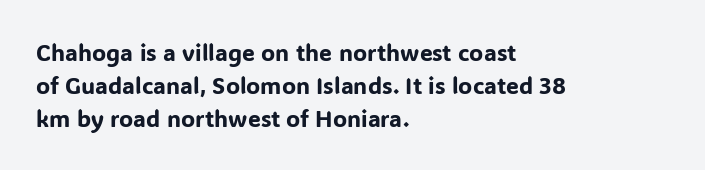
The image shows 23 px text type, upright; set left-aligned, normal line spacing (1.44x), normal letter spacing, not underlined.
